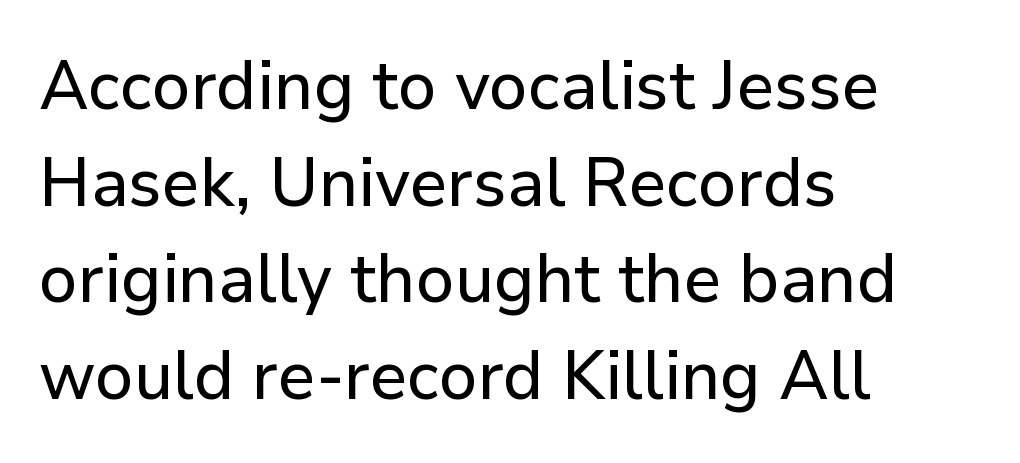
{"serif": "no", "italic": "no", "width": "normal", "stroke_contrast": "low", "x_height": "medium", "monospaced": "no", "underline": "no", "align": "left", "line_spacing": "normal", "line_spacing_ratio": 1.4, "letter_spacing": "normal", "letter_spacing_em": 0.0, "glyph_px": 69}
